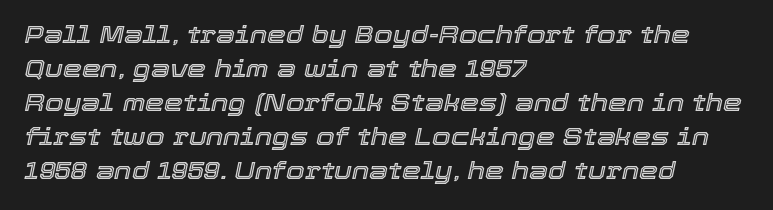
Q: Is the text italic (slanted)? A: Yes, it leans right by about 12 degrees.
Q: Is the text underlined? A: No.
Q: How is the paragraph aligned? A: Left-aligned.
Q: Is the spacing between letters normal or unusually wide? A: Normal.
Q: Is the spacing between lines tight, normal or loose? A: Normal.
